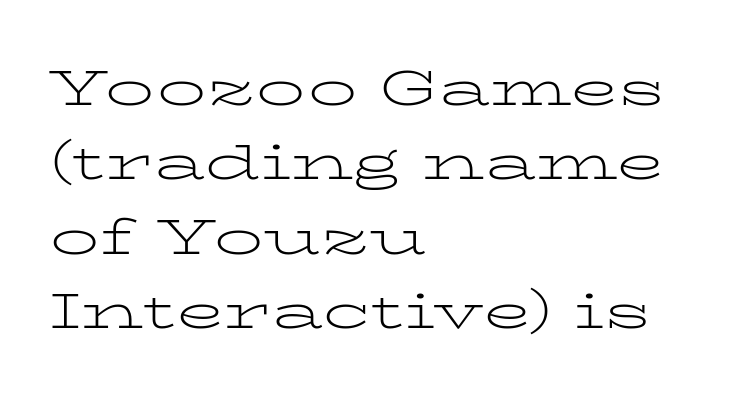
Q: Is the text bold? A: No.
Q: Is the text italic (slanted)? A: No, it is upright.
Q: Is the typeface a serif or a sans-serif typeface? A: Serif.
Q: Is the text underlined? A: No.
Q: How is the paragraph aligned? A: Left-aligned.
Q: Is the spacing between letters normal or unusually wide? A: Normal.
Q: Is the spacing between lines tight, normal or loose? A: Normal.
Q: Width (condensed, normal, or wide)? A: Wide.
Q: Stroke contrast? A: Low.
Q: x-height? A: Medium.
Q: Monospaced? A: No.
